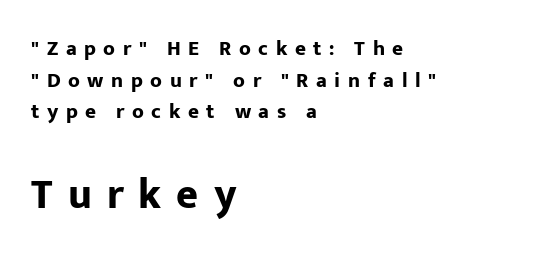
The image shows 42 px bold sans-serif type, upright; set left-aligned, normal line spacing (1.51x), unusually wide letter spacing (+0.36 em), not underlined; the second (bottom) block is 2.0x larger; low stroke contrast and a medium x-height.
